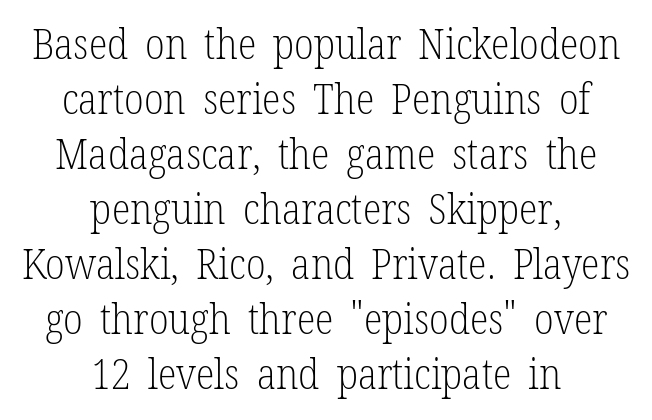
Teacher's note: observe the equal gaps on both sides — that is centered alignment. Check the space under the baseline: it is left empty. You can tell it's not italic because the verticals are truly vertical. I'd call this a serif setting — the letters wear small feet.
